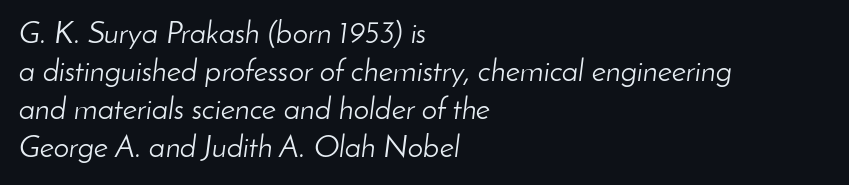
Q: Is the text bold? A: No.
Q: Is the text italic (slanted)? A: Yes, it leans right by about 8 degrees.
Q: Is the text underlined? A: No.
Q: How is the paragraph aligned? A: Left-aligned.
Q: Is the spacing between letters normal or unusually wide? A: Normal.
Q: Width (condensed, normal, or wide)? A: Normal.
Q: Stroke contrast? A: Low.
Q: x-height? A: Small.
Q: Monospaced? A: No.
